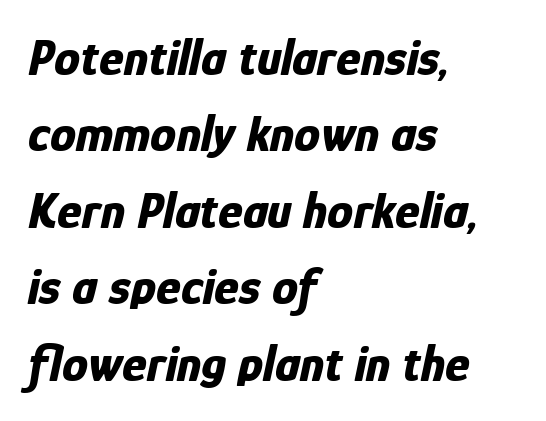
The image shows 52 px bold, condensed type, italic (leaning right); set left-aligned, normal line spacing (1.47x), normal letter spacing, not underlined; low stroke contrast and a medium x-height.
